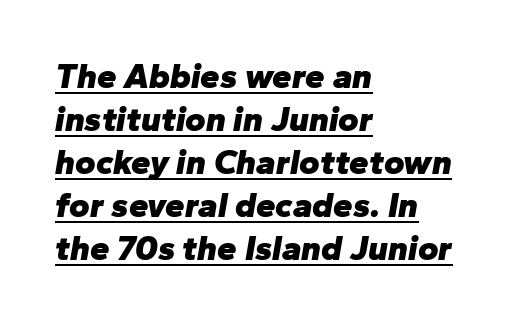
The image shows 35 px heavy type, italic (leaning right); set left-aligned, line spacing 1.23x, normal letter spacing, underlined; low stroke contrast and a medium x-height.
